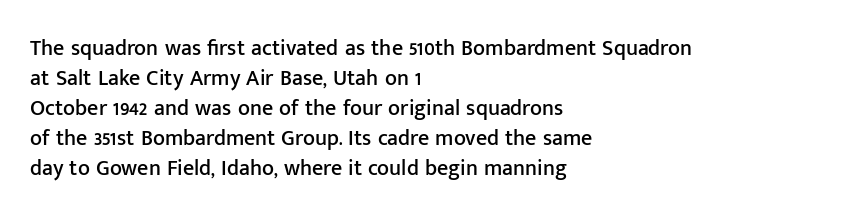
Decoration check: the copy has no underline. A roman cut, with each character standing at attention. The line-height multiplier appears to be the usual default. In CSS terms this would be text-align: left. Words appear dense and cohesive because spacing is normal.
